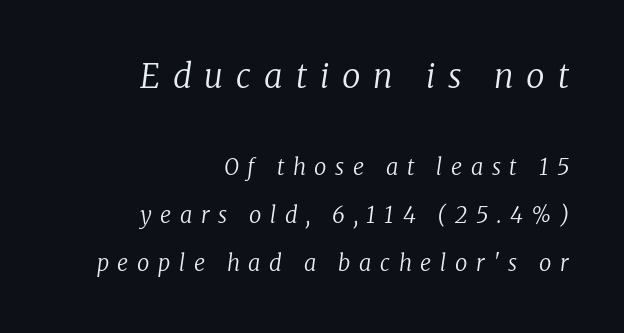
Loose tracking; the words dissolve into strings of separated letters. Designer's note — italics engaged. Note: serifs present on the glyphs. These lines stack with their right ends in a neat column.
